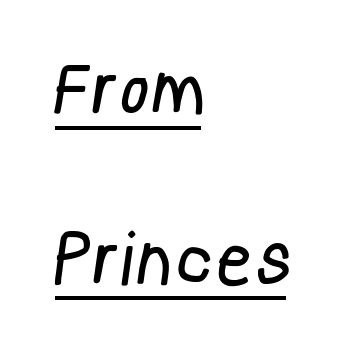
Q: Is the text bold? A: No.
Q: Is the typeface a serif or a sans-serif typeface? A: Sans-serif.
Q: Is the text underlined? A: Yes.
Q: How is the paragraph aligned? A: Left-aligned.
Q: Is the spacing between lines tight, normal or loose? A: Loose.
Q: Width (condensed, normal, or wide)? A: Condensed.
Q: Stroke contrast? A: Low.
Q: x-height? A: Medium.
Q: Monospaced? A: No.
